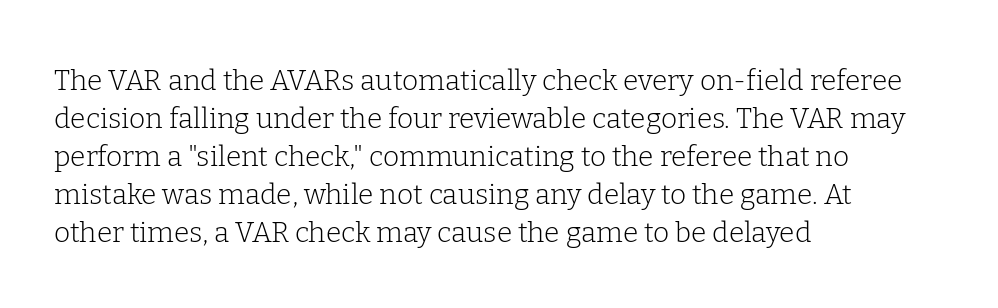
Q: Is the text bold? A: No.
Q: Is the text italic (slanted)? A: No, it is upright.
Q: Is the typeface a serif or a sans-serif typeface? A: Serif.
Q: Is the text underlined? A: No.
Q: How is the paragraph aligned? A: Left-aligned.
Q: Is the spacing between letters normal or unusually wide? A: Normal.
Q: Is the spacing between lines tight, normal or loose? A: Normal.
Q: Width (condensed, normal, or wide)? A: Normal.
Q: Stroke contrast? A: Low.
Q: x-height? A: Medium.
Q: Monospaced? A: No.
